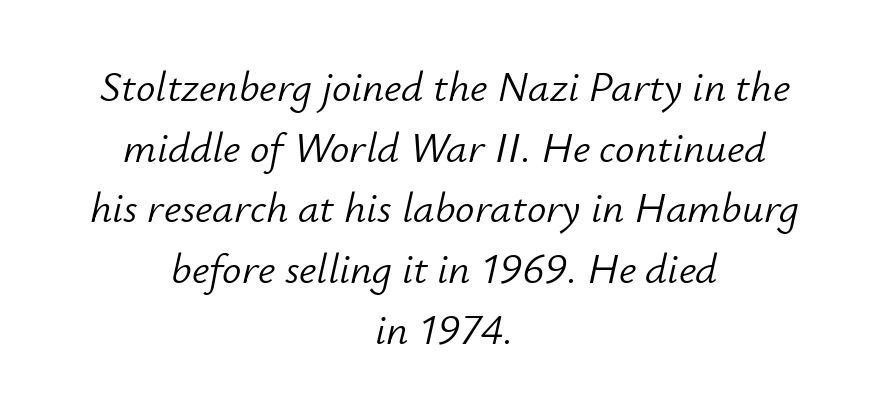
The image shows 43 px light type, italic (leaning right); set centered, normal line spacing (1.41x), normal letter spacing, not underlined; low stroke contrast and a small x-height.
